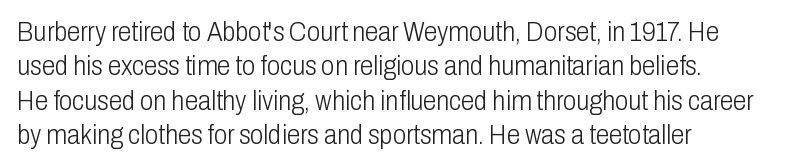
The image shows 27 px text type, upright; set left-aligned, normal line spacing (1.27x), normal letter spacing, not underlined.
